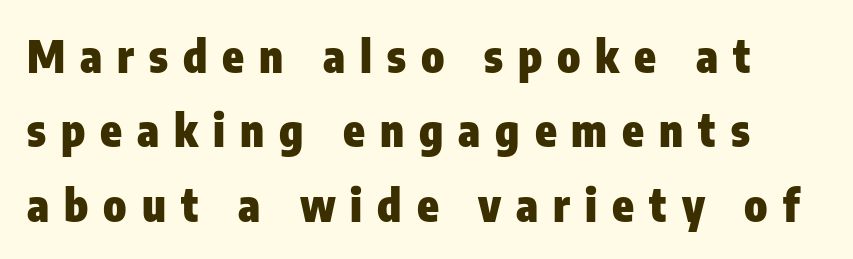
Q: Is the text bold? A: Yes.
Q: Is the text italic (slanted)? A: No, it is upright.
Q: Is the typeface a serif or a sans-serif typeface? A: Sans-serif.
Q: Is the text underlined? A: No.
Q: Is the spacing between letters normal or unusually wide? A: Unusually wide.
Q: Is the spacing between lines tight, normal or loose? A: Normal.
Q: Width (condensed, normal, or wide)? A: Condensed.
Q: Stroke contrast? A: Low.
Q: x-height? A: Medium.
Q: Monospaced? A: No.
